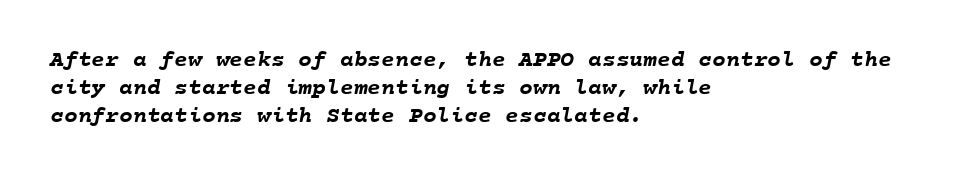
The image shows 23 px bold type; set left-aligned, line spacing 1.22x, normal letter spacing, not underlined.
